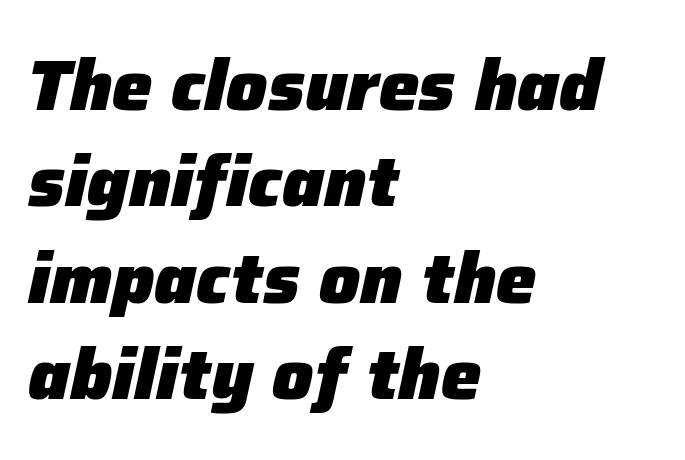
The image shows 72 px heavy type, italic (leaning right); set left-aligned, normal line spacing (1.34x), normal letter spacing, not underlined; low stroke contrast and a medium x-height.
